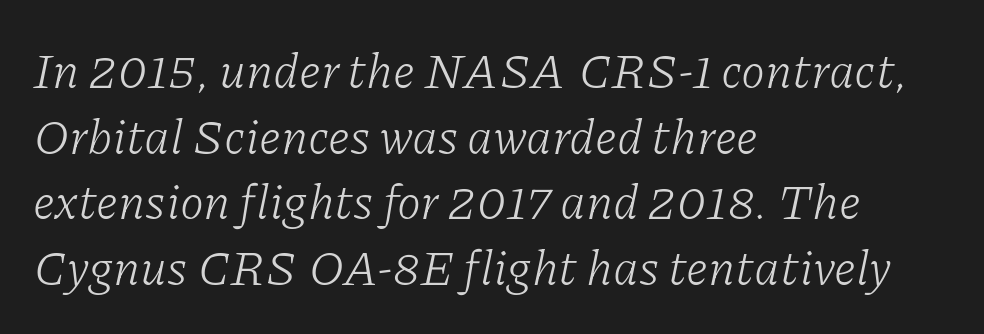
{"serif": "yes", "italic": "yes", "lean": "right", "slant_degrees": 11, "bold": "no", "weight": "light", "width": "normal", "stroke_contrast": "low", "x_height": "medium", "monospaced": "no", "underline": "no", "align": "left", "line_spacing": "normal", "line_spacing_ratio": 1.34, "letter_spacing": "normal", "letter_spacing_em": 0.0, "glyph_px": 49}
